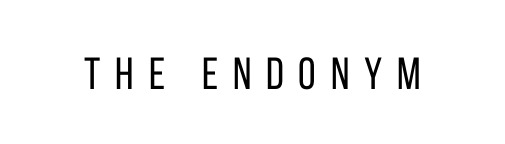
{"serif": "no", "italic": "no", "bold": "no", "weight": "regular", "width": "condensed", "stroke_contrast": "low", "x_height": "large", "monospaced": "no", "underline": "no", "letter_spacing": "wide", "letter_spacing_em": 0.33, "glyph_px": 45}
